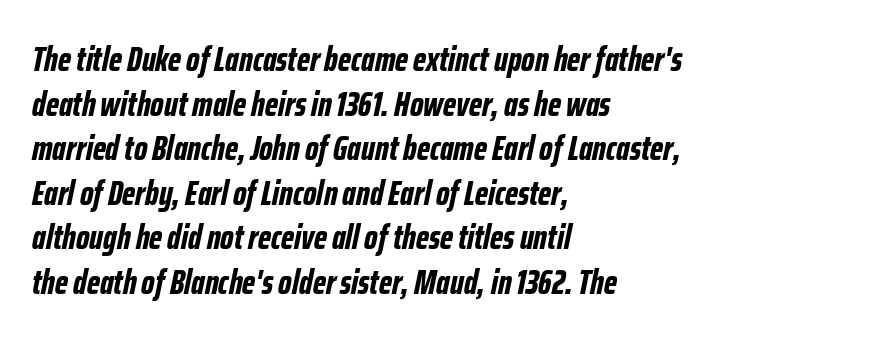
Q: Is the text bold? A: Yes.
Q: Is the text italic (slanted)? A: Yes, it leans right by about 12 degrees.
Q: Is the text underlined? A: No.
Q: How is the paragraph aligned? A: Left-aligned.
Q: Is the spacing between letters normal or unusually wide? A: Normal.
Q: Is the spacing between lines tight, normal or loose? A: Normal.
Q: Width (condensed, normal, or wide)? A: Condensed.
Q: Stroke contrast? A: Low.
Q: x-height? A: Medium.
Q: Monospaced? A: No.
